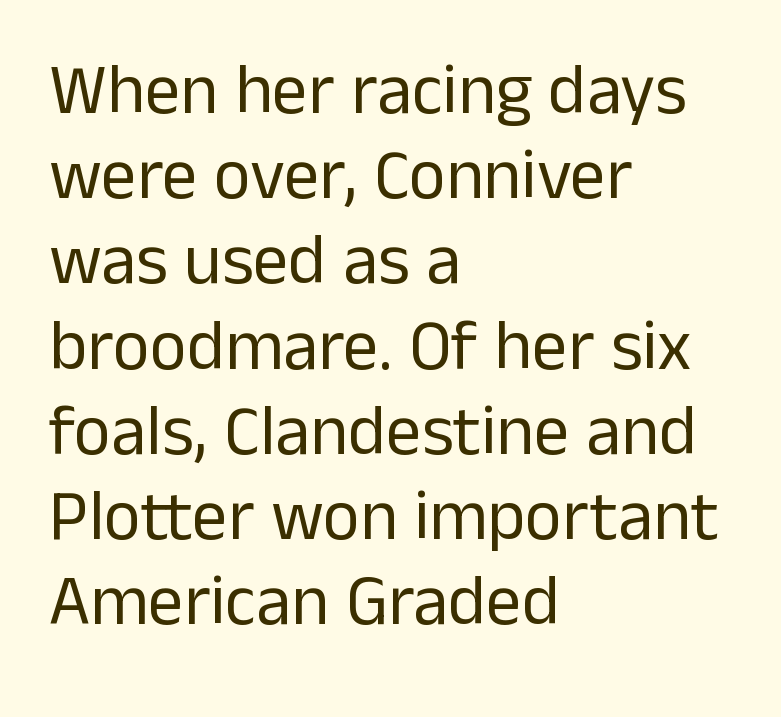
The image shows 71 px regular-weight sans-serif type, upright; set left-aligned, line spacing 1.2x, normal letter spacing, not underlined; low stroke contrast and a medium x-height.
